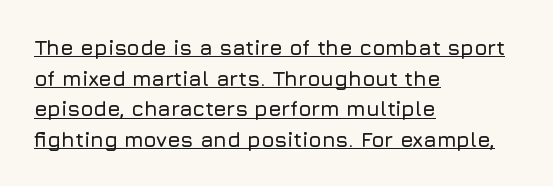
The image shows 21 px text type, upright; set left-aligned, normal line spacing (1.46x), normal letter spacing, underlined.
